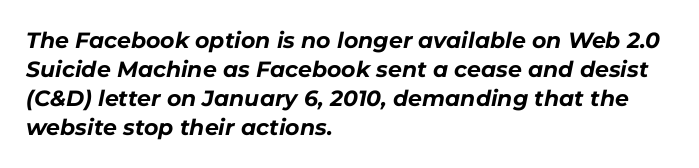
Q: Is the text bold? A: Yes.
Q: Is the text italic (slanted)? A: Yes, it leans right by about 11 degrees.
Q: Is the text underlined? A: No.
Q: How is the paragraph aligned? A: Left-aligned.
Q: Is the spacing between letters normal or unusually wide? A: Normal.
Q: Is the spacing between lines tight, normal or loose? A: Normal.
